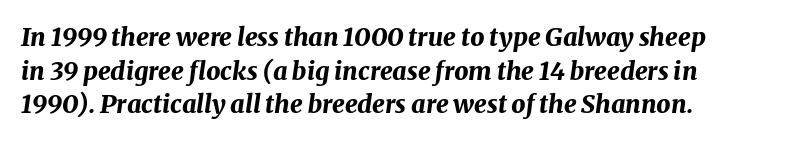
The area under the type is left untouched. When letters slant like this, we call the style italic. The line texture is even and compact thanks to regular tracking. The text block is weighted toward the left margin, trailing off unevenly rightward. Its strokes are broad and dark, the hallmark of bold type. A typesetter would call this leading conventional body-copy spacing.
